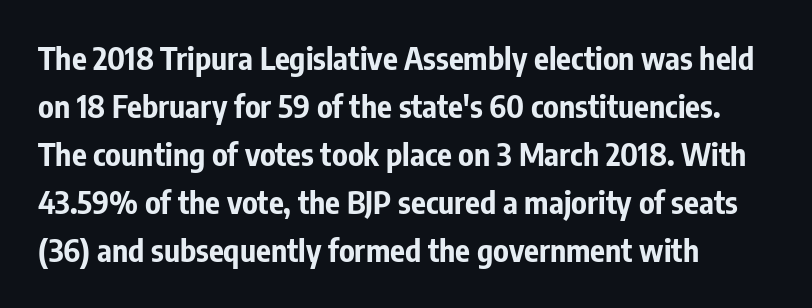
The passage shown stacks its lines at a standard gap. Alignment: flush left. What kind of face is this? One without serifs — a sans. Ordinary non-slanted type is in use. There is no visible air inserted between adjacent glyphs. This sample has the flowing, uneven cadence of proportional lettering.
